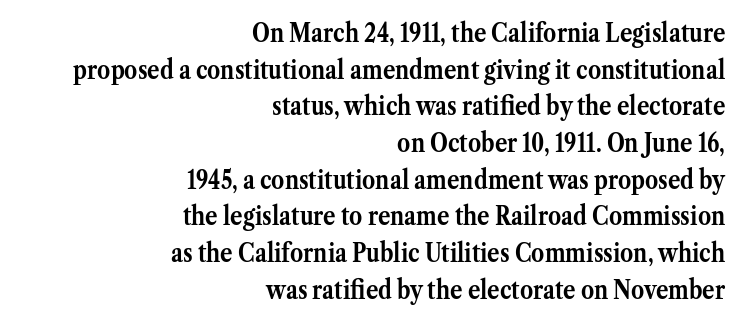
Q: Is the text bold? A: Yes.
Q: Is the text italic (slanted)? A: No, it is upright.
Q: Is the text underlined? A: No.
Q: How is the paragraph aligned? A: Right-aligned.
Q: Is the spacing between letters normal or unusually wide? A: Normal.
Q: Is the spacing between lines tight, normal or loose? A: Normal.
